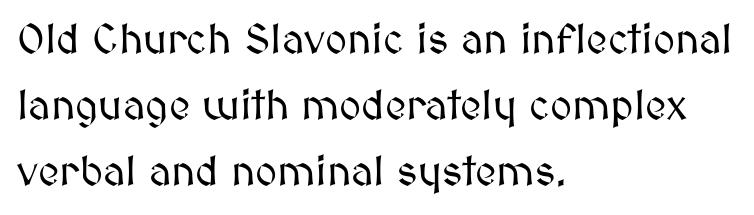
The image shows 42 px text type, upright; set left-aligned, normal line spacing (1.57x), normal letter spacing, not underlined; medium stroke contrast and a medium x-height.
